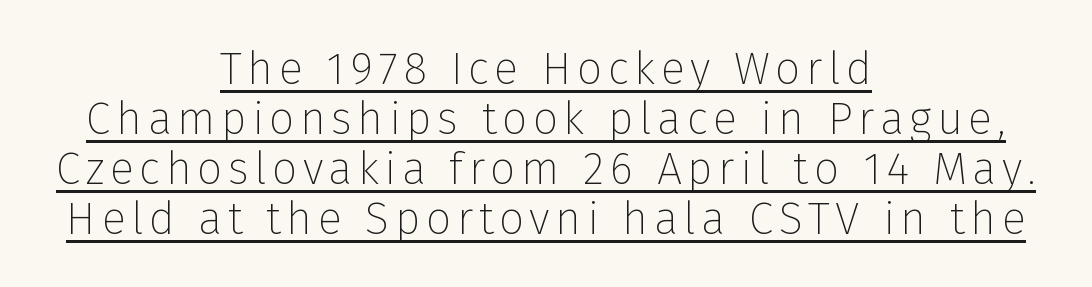
Q: Is the text bold? A: No.
Q: Is the text italic (slanted)? A: No, it is upright.
Q: Is the typeface a serif or a sans-serif typeface? A: Sans-serif.
Q: Is the text underlined? A: Yes.
Q: How is the paragraph aligned? A: Centered.
Q: Is the spacing between lines tight, normal or loose? A: Tight.
Q: Width (condensed, normal, or wide)? A: Normal.
Q: Stroke contrast? A: Low.
Q: x-height? A: Medium.
Q: Monospaced? A: No.
